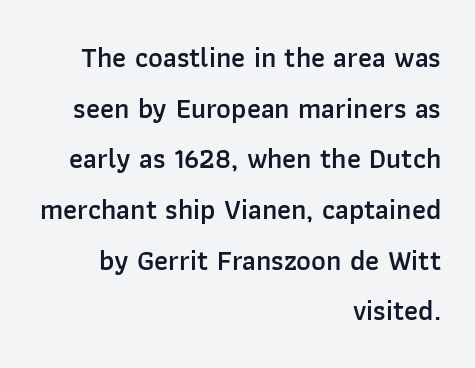
{"serif": "no", "italic": "no", "bold": "semi", "weight": "semibold", "width": "normal", "stroke_contrast": "low", "x_height": "medium", "monospaced": "no", "underline": "no", "align": "right", "line_spacing_ratio": 1.81, "letter_spacing": "normal", "letter_spacing_em": 0.0, "glyph_px": 28}
